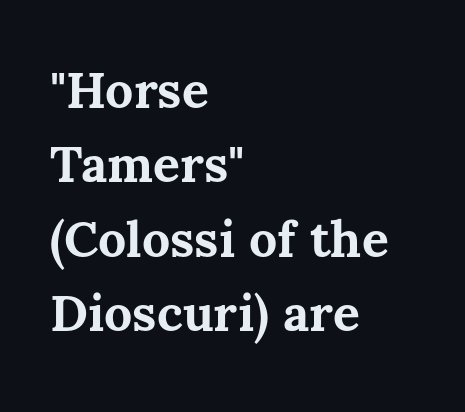
The image shows 50 px bold type, upright; set left-aligned, normal line spacing (1.49x), normal letter spacing, not underlined; medium stroke contrast and a medium x-height.
